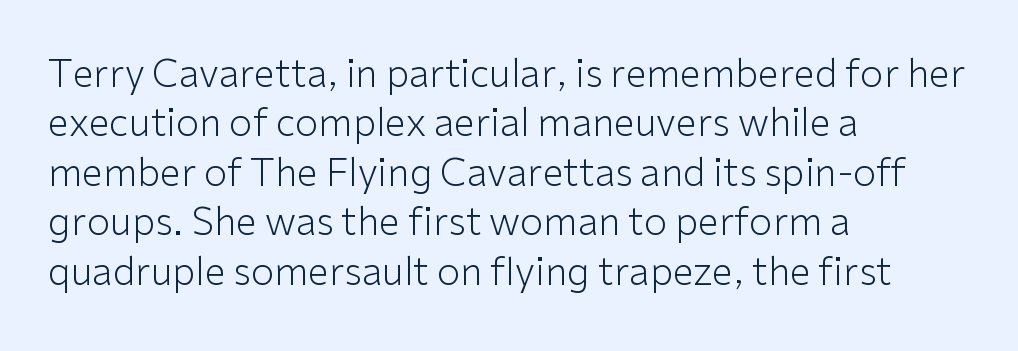
Q: Is the text bold? A: No.
Q: Is the text italic (slanted)? A: No, it is upright.
Q: Is the typeface a serif or a sans-serif typeface? A: Sans-serif.
Q: Is the text underlined? A: No.
Q: How is the paragraph aligned? A: Left-aligned.
Q: Is the spacing between letters normal or unusually wide? A: Normal.
Q: Is the spacing between lines tight, normal or loose? A: Normal.
Q: Width (condensed, normal, or wide)? A: Normal.
Q: Stroke contrast? A: Low.
Q: x-height? A: Medium.
Q: Monospaced? A: No.
